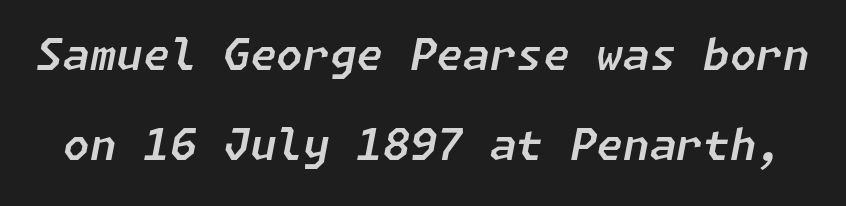
Q: Is the text italic (slanted)? A: Yes, it leans right by about 11 degrees.
Q: Is the text underlined? A: No.
Q: Is the spacing between letters normal or unusually wide? A: Normal.
Q: Is the spacing between lines tight, normal or loose? A: Loose.
Q: Width (condensed, normal, or wide)? A: Normal.
Q: Stroke contrast? A: Low.
Q: x-height? A: Medium.
